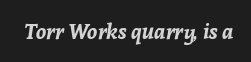
Q: Is the text bold? A: Yes.
Q: Is the text italic (slanted)? A: Yes, it leans right by about 8 degrees.
Q: Is the text underlined? A: No.
Q: Is the spacing between letters normal or unusually wide? A: Normal.
